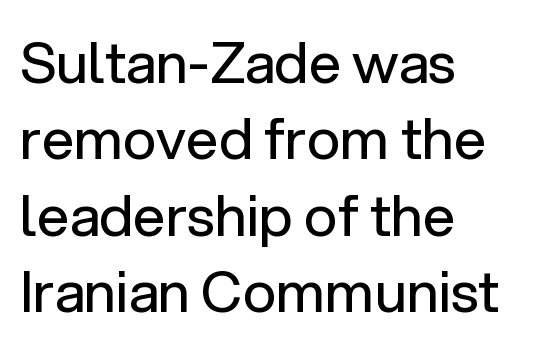
The image shows 57 px regular-weight sans-serif type, upright; set left-aligned, normal line spacing (1.34x), normal letter spacing, not underlined; low stroke contrast and a medium x-height.
